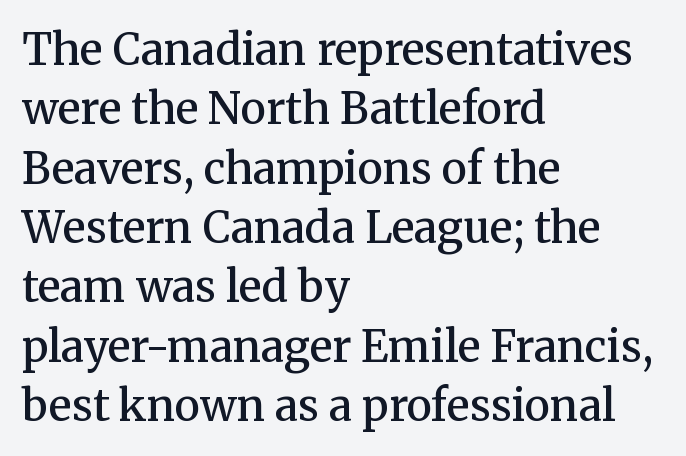
{"serif": "yes", "italic": "no", "bold": "semi", "weight": "semibold", "width": "normal", "stroke_contrast": "medium", "x_height": "medium", "monospaced": "no", "underline": "no", "align": "left", "line_spacing": "normal", "line_spacing_ratio": 1.38, "letter_spacing": "normal", "letter_spacing_em": 0.0, "glyph_px": 43}
